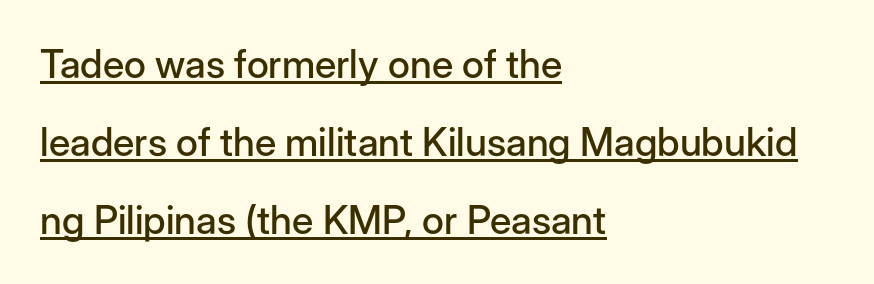
The image shows 39 px sans-serif type, upright; set left-aligned, loose line spacing (2.0x), normal letter spacing, underlined; low stroke contrast and a medium x-height.
